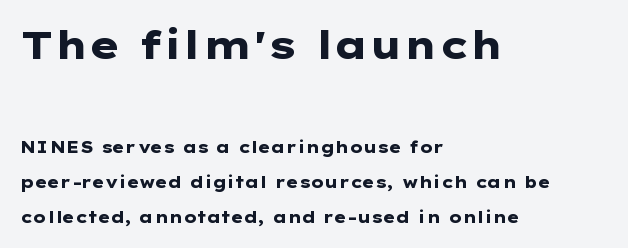
Q: Is the text bold? A: Yes.
Q: Is the text italic (slanted)? A: No, it is upright.
Q: Is the typeface a serif or a sans-serif typeface? A: Sans-serif.
Q: Is the text underlined? A: No.
Q: How is the paragraph aligned? A: Left-aligned.
Q: Is the spacing between letters normal or unusually wide? A: Normal.
Q: Is the spacing between lines tight, normal or loose? A: Loose.
Q: Which block of text is set in a larger size, the first (top) or the second (bottom)? A: The first (top) one.
Q: Width (condensed, normal, or wide)? A: Wide.
Q: Stroke contrast? A: Low.
Q: x-height? A: Medium.
Q: Monospaced? A: No.
